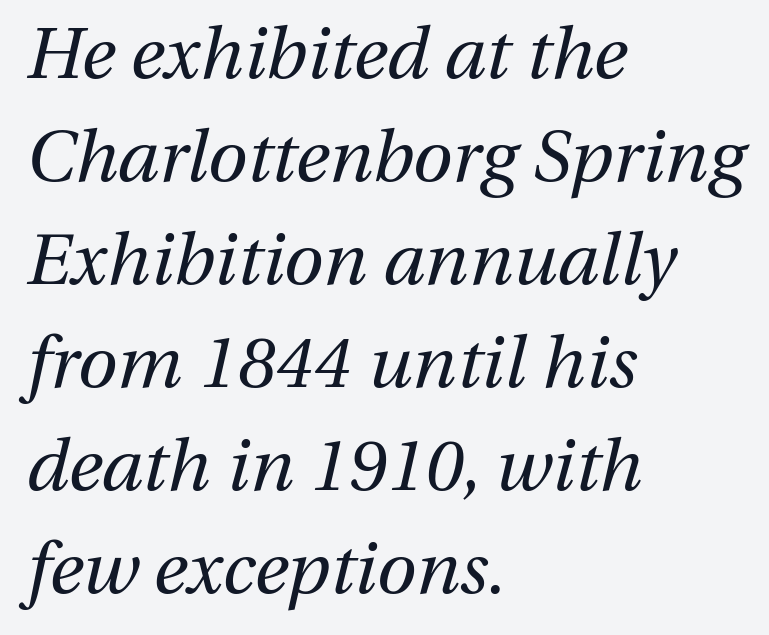
The letters advance in unequal steps, a hallmark of proportional type. Emphasis-style slanted type is in use. Any mark beneath the type? The region is blank. The block of text has a typical density, with ordinary space between rows. A student would call this left alignment; a typographer would say flush left, rag right.
